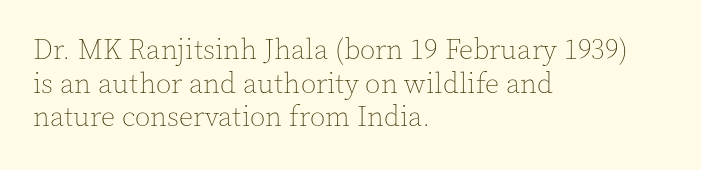
The image shows 28 px thin type, upright; set left-aligned, line spacing 1.2x, normal letter spacing, not underlined; a medium x-height.
